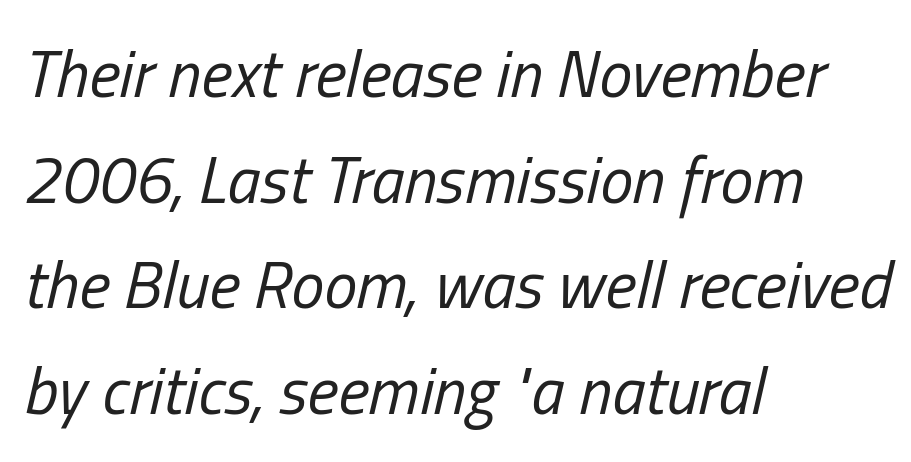
Q: Is the text bold? A: No.
Q: Is the text italic (slanted)? A: Yes, it leans right by about 13 degrees.
Q: Is the text underlined? A: No.
Q: How is the paragraph aligned? A: Left-aligned.
Q: Is the spacing between letters normal or unusually wide? A: Normal.
Q: Is the spacing between lines tight, normal or loose? A: Normal.
Q: Width (condensed, normal, or wide)? A: Condensed.
Q: Stroke contrast? A: Low.
Q: x-height? A: Medium.
Q: Monospaced? A: No.
